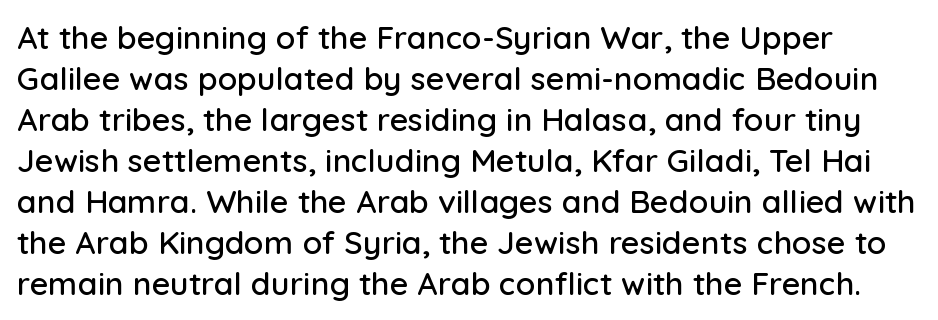
Clear beneath every line of the passage. Proportional: the letters do not fall into vertical columns. No extra tracking has been applied to these lines. Is there any slant? The stems are plumb. The designer left line spacing at the default. To sum up the face: it is a sans, with no serifs.
